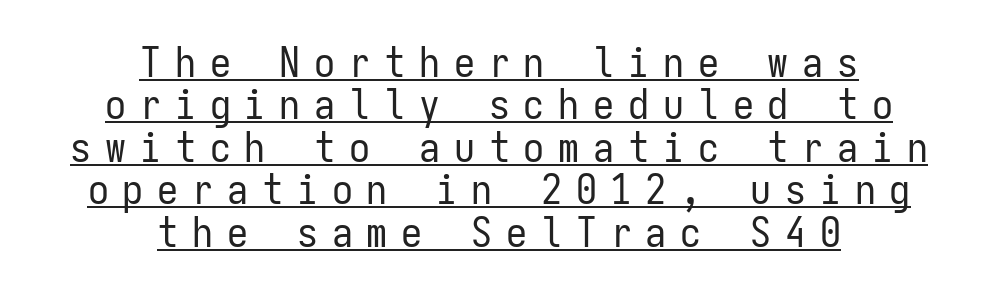
Q: Is the text bold? A: No.
Q: Is the text italic (slanted)? A: No, it is upright.
Q: Is the typeface a serif or a sans-serif typeface? A: Sans-serif.
Q: Is the text underlined? A: Yes.
Q: How is the paragraph aligned? A: Centered.
Q: Is the spacing between letters normal or unusually wide? A: Unusually wide.
Q: Is the spacing between lines tight, normal or loose? A: Tight.
Q: Width (condensed, normal, or wide)? A: Condensed.
Q: Stroke contrast? A: Low.
Q: x-height? A: Medium.
Q: Monospaced? A: Yes.
